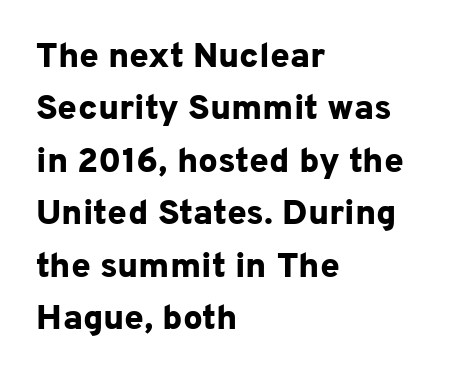
The passage is arranged the way most books set body copy — flush left. The space beneath each line is pristine and unruled. Are there feet on the stems? There aren't — it's a sans. There is no visible air inserted between adjacent glyphs. Nope, not italic — everything's standing straight. Note the varied advance widths — an 'i' is clearly narrower than an 'm'.
